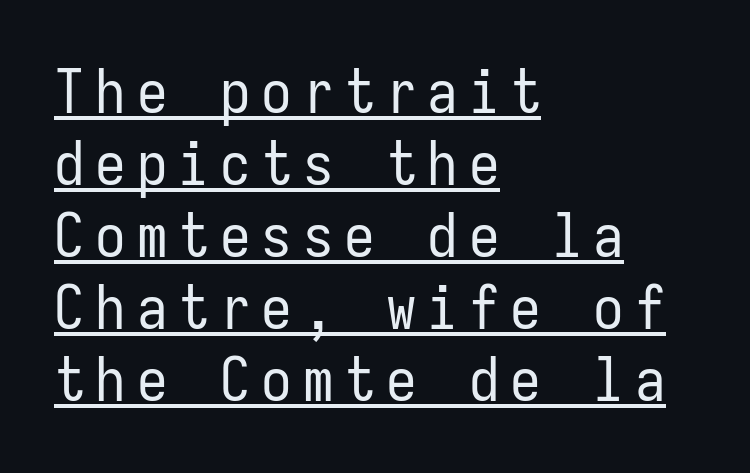
{"serif": "no", "italic": "no", "bold": "no", "weight": "regular", "width": "condensed", "stroke_contrast": "low", "x_height": "medium", "monospaced": "yes", "underline": "yes", "align": "left", "line_spacing_ratio": 1.18, "glyph_px": 61}
